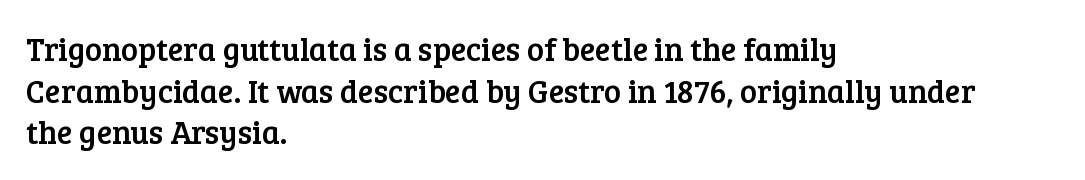
The image shows 32 px serif type, upright; set left-aligned, normal line spacing (1.3x), normal letter spacing, not underlined; low stroke contrast and a medium x-height.
